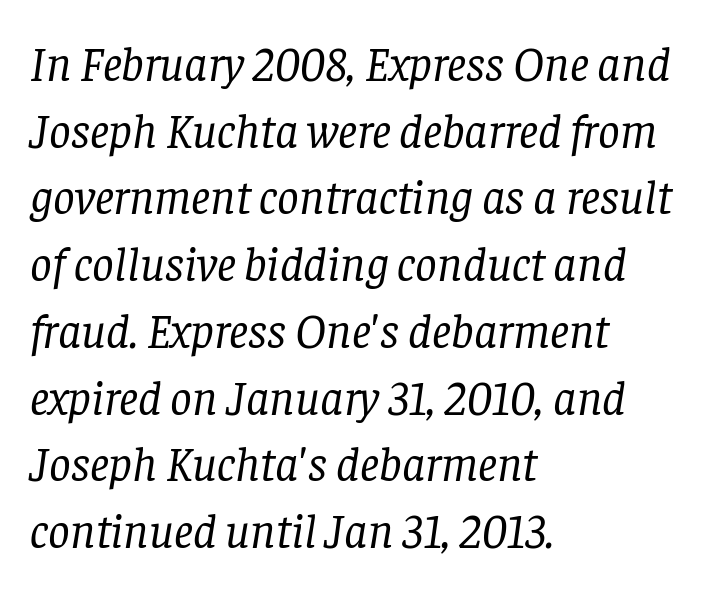
{"serif": "yes", "italic": "yes", "lean": "right", "slant_degrees": 8, "bold": "no", "weight": "regular", "width": "normal", "stroke_contrast": "low", "x_height": "large", "monospaced": "no", "underline": "no", "align": "left", "line_spacing": "normal", "line_spacing_ratio": 1.39, "letter_spacing": "normal", "letter_spacing_em": 0.0, "glyph_px": 48}
